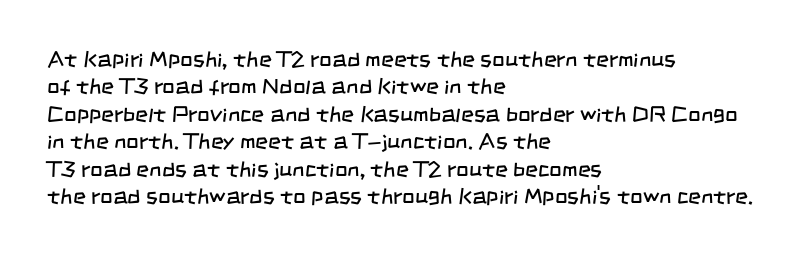
Students, note that the glyphs here touch the page at normal intervals. Honestly, the row spacing looks completely unremarkable. On a weight scale, this lands at 450 or below. Glance below the letters and you will spot only blank space.
